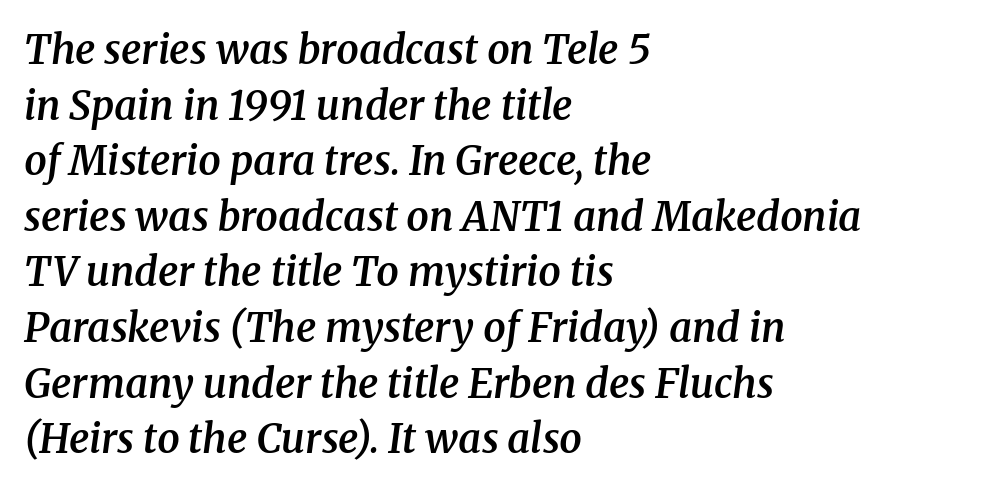
The image shows 40 px semibold serif type, italic (leaning right); set left-aligned, normal line spacing (1.39x), normal letter spacing, not underlined; medium stroke contrast and a medium x-height.
